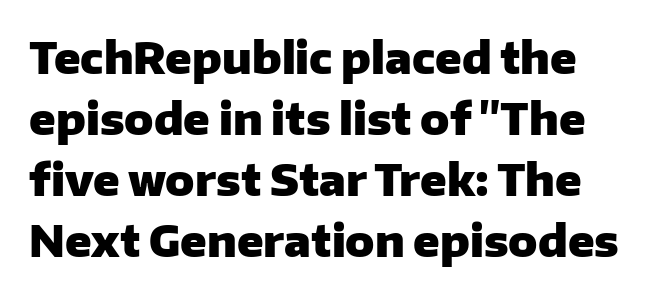
The font family rendered here belongs to the sans-serif group. The glyphs have the mass of a bold cut. Spacing verdict: proportional, widths tailored to each character. The letters stand straight up with perfectly vertical stems. Leading matches the norm, producing a regular column. Check under the words: just untouched page.
